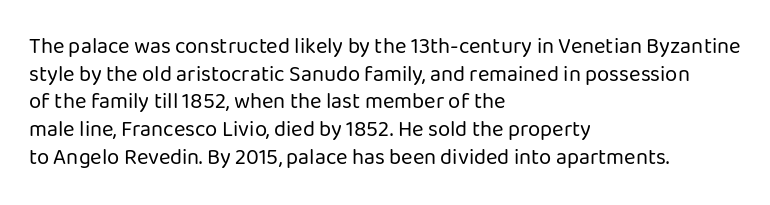
The image shows 22 px text type, upright; set left-aligned, normal line spacing (1.26x), normal letter spacing, not underlined.
